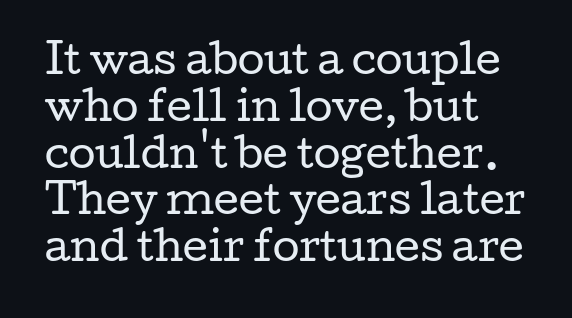
Q: Is the text bold? A: No.
Q: Is the text italic (slanted)? A: No, it is upright.
Q: Is the typeface a serif or a sans-serif typeface? A: Serif.
Q: Is the text underlined? A: No.
Q: How is the paragraph aligned? A: Left-aligned.
Q: Is the spacing between letters normal or unusually wide? A: Normal.
Q: Width (condensed, normal, or wide)? A: Wide.
Q: Stroke contrast? A: Low.
Q: x-height? A: Medium.
Q: Monospaced? A: No.
